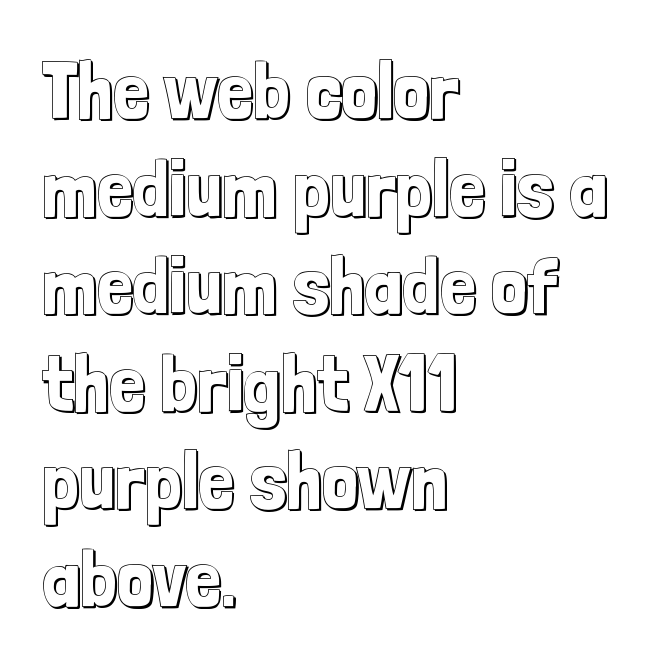
The image shows 80 px condensed type, upright; set left-aligned, line spacing 1.22x, normal letter spacing, not underlined; a medium x-height.
